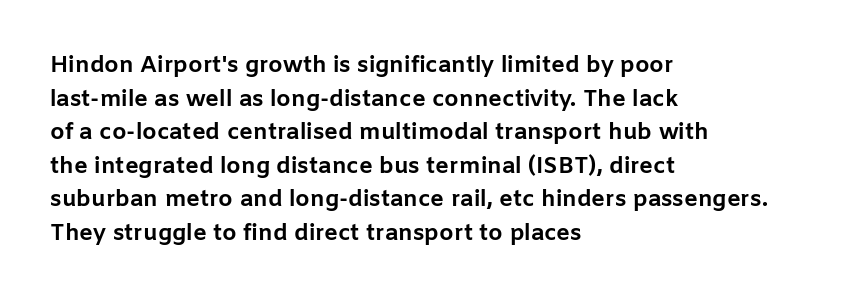
Q: Is the text bold? A: Yes.
Q: Is the text italic (slanted)? A: No, it is upright.
Q: Is the text underlined? A: No.
Q: How is the paragraph aligned? A: Left-aligned.
Q: Is the spacing between letters normal or unusually wide? A: Normal.
Q: Is the spacing between lines tight, normal or loose? A: Normal.
